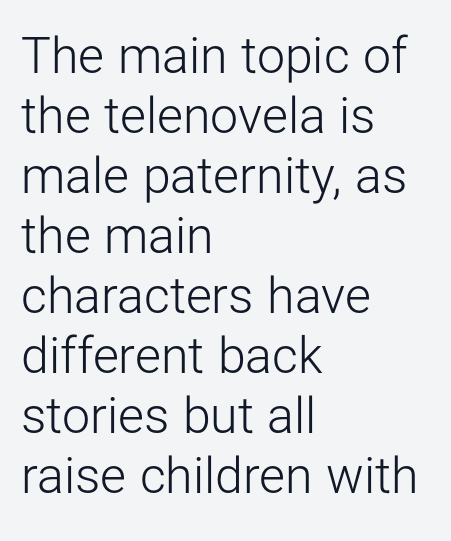
The letters carry no serifs — their stems end cleanly without finishing strokes. Descenders hang freely into open space. The characters are drawn with everyday or finer stroke widths. The face used here is rendered with its standard letterfit. You could not count columns in this text — the font is proportionally spaced.
